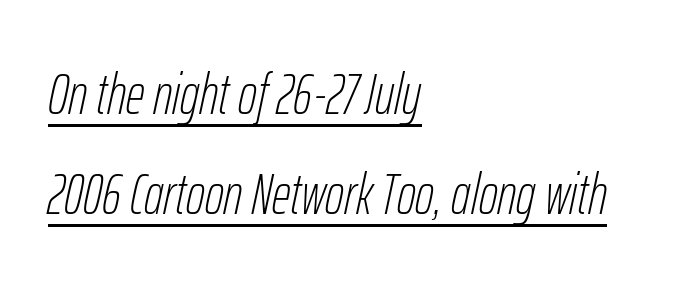
{"italic": "yes", "lean": "right", "slant_degrees": 12, "bold": "no", "weight": "thin", "width": "condensed", "stroke_contrast": "low", "x_height": "medium", "monospaced": "no", "underline": "yes", "align": "left", "line_spacing_ratio": 1.72, "letter_spacing": "normal", "letter_spacing_em": 0.0, "glyph_px": 58}
